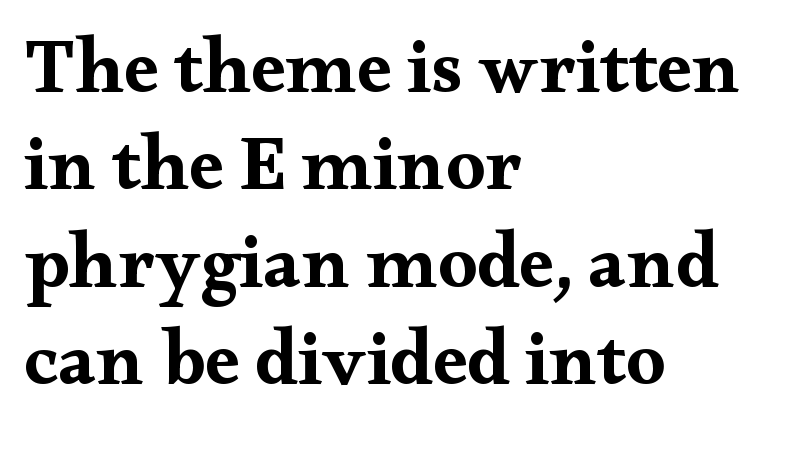
The image shows 78 px bold, wide serif type, upright; set left-aligned, normal line spacing (1.25x), normal letter spacing, not underlined; medium stroke contrast and a small x-height.
